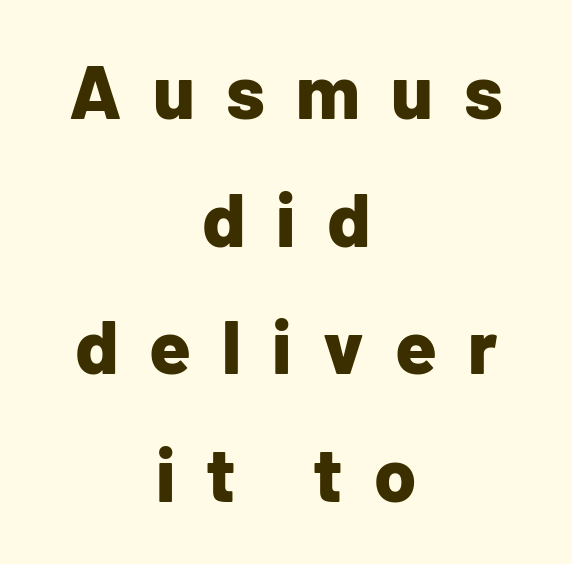
In terms of letterform style, serifs are entirely absent. Think of a printed novel: that variable character pitch is what you see here. If you drew a line through each stem, it would be perfectly vertical. Normally led — the rows are evenly, conventionally spaced.
